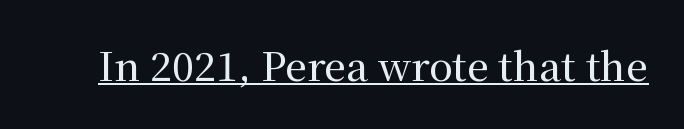
{"serif": "yes", "italic": "no", "width": "normal", "stroke_contrast": "medium", "x_height": "medium", "monospaced": "no", "underline": "yes", "letter_spacing": "normal", "letter_spacing_em": 0.0, "glyph_px": 39}
